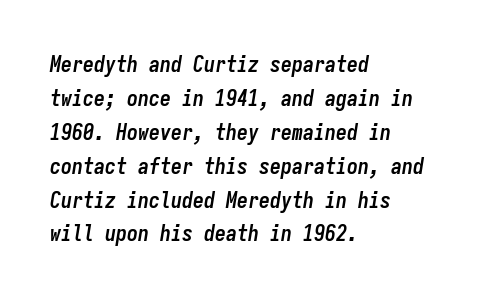
The image shows 22 px bold type, italic (leaning right); set left-aligned, normal line spacing (1.54x), normal letter spacing, not underlined.
